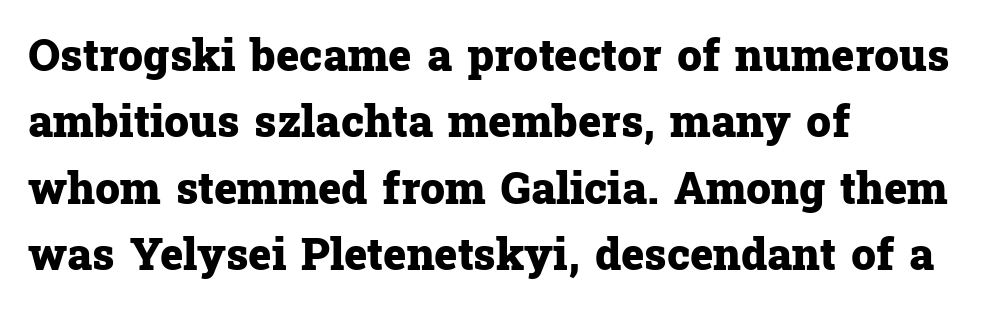
{"serif": "yes", "italic": "no", "bold": "yes", "weight": "heavy", "width": "normal", "stroke_contrast": "low", "x_height": "medium", "monospaced": "no", "underline": "no", "align": "left", "line_spacing": "normal", "line_spacing_ratio": 1.51, "letter_spacing": "normal", "letter_spacing_em": 0.0, "glyph_px": 44}
